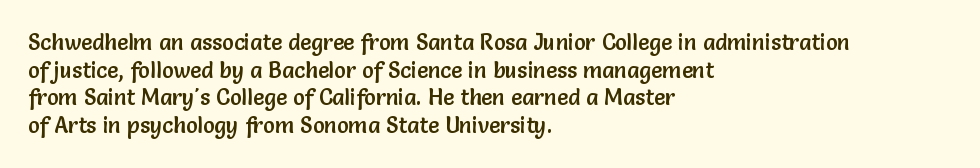
{"italic": "no", "underline": "no", "align": "left", "line_spacing": "normal", "line_spacing_ratio": 1.26, "letter_spacing": "normal", "letter_spacing_em": 0.0, "glyph_px": 22}
